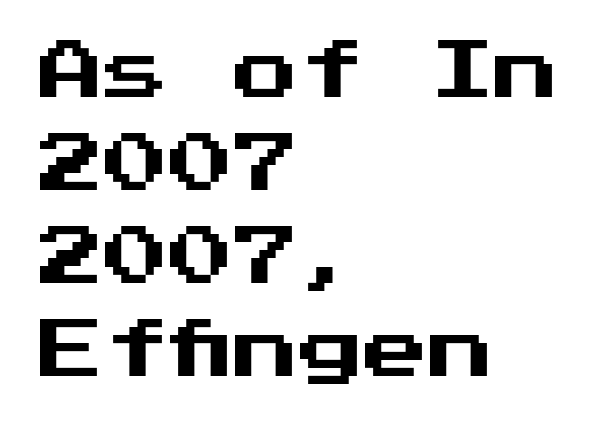
The image shows 65 px sans-serif type, upright; set left-aligned, normal line spacing (1.43x), normal letter spacing, not underlined; medium stroke contrast and a medium x-height.
